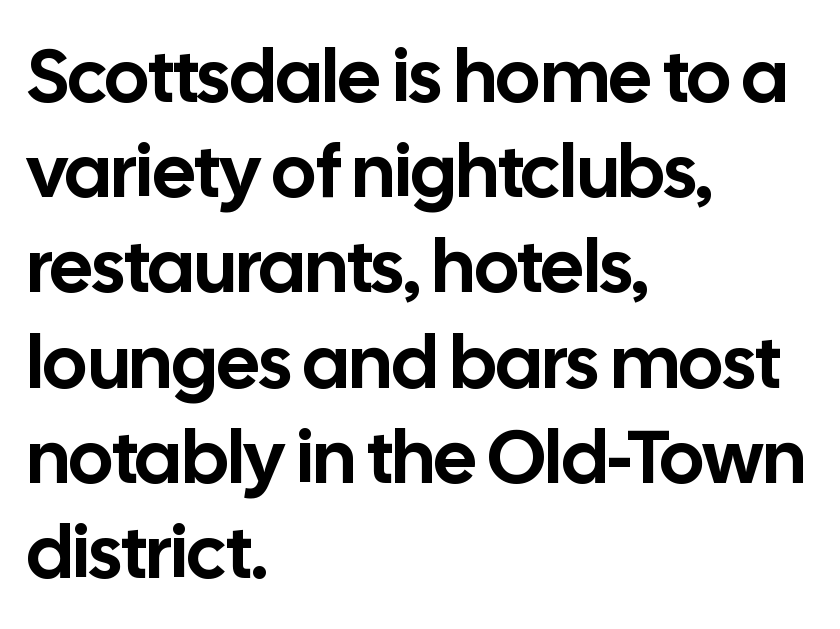
The image shows 75 px sans-serif type, upright; set left-aligned, normal line spacing (1.27x), normal letter spacing, not underlined; low stroke contrast and a medium x-height.
